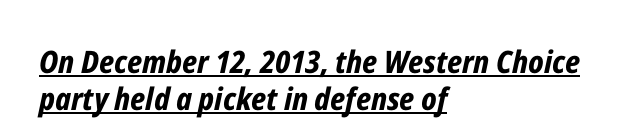
The ragged edge is on the right, which tells us the setting is flush left. As a designer I'd log this as weight 700, bold. Think of a printed novel: that variable character pitch is what you see here. This is oblique type, the kind used for emphasis or titles. Default kerning and tracking; the words read as compact shapes.
